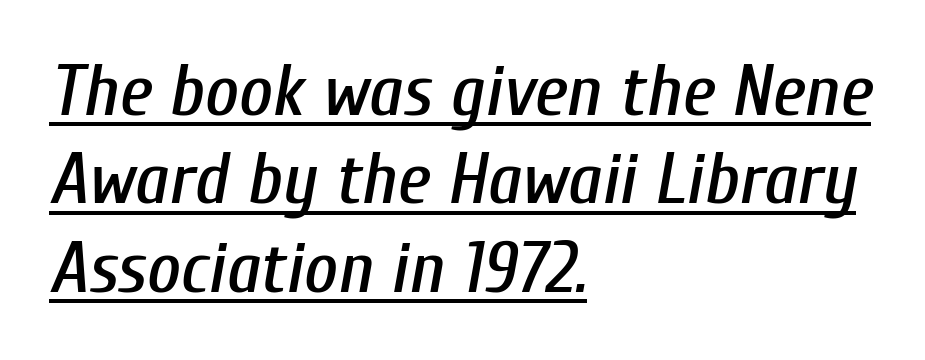
Students, note that the glyphs here touch the page at normal intervals. Visually the block forms a straight wall on the left and a jagged coastline on the right. A baseline rule has been typeset under these characters. A typesetter would call this proportional, since set widths differ per character.
